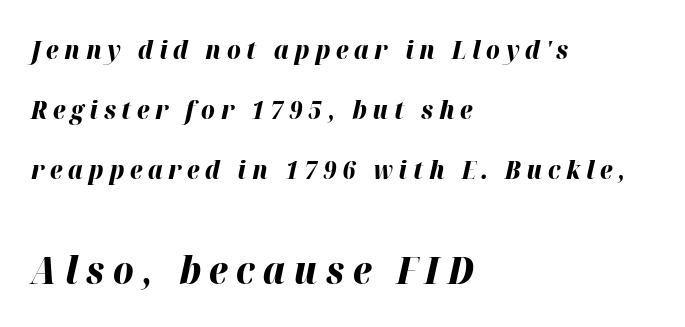
{"italic": "yes", "lean": "right", "slant_degrees": 12, "bold": "yes", "weight": "bold", "width": "normal", "stroke_contrast": "high", "x_height": "medium", "monospaced": "no", "underline": "no", "align": "left", "line_spacing": "loose", "line_spacing_ratio": 2.3, "letter_spacing": "wide", "letter_spacing_em": 0.22, "larger_block": "second", "size_ratio": 1.5, "glyph_px": 39}
